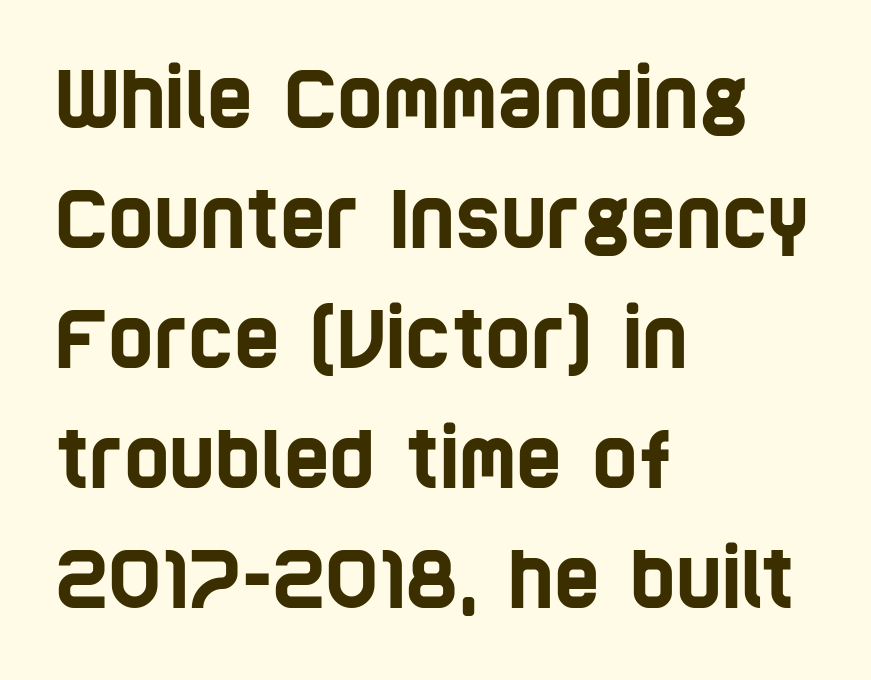
The image shows 78 px condensed sans-serif type; set left-aligned, normal line spacing (1.54x), normal letter spacing, not underlined; low stroke contrast and a large x-height.
